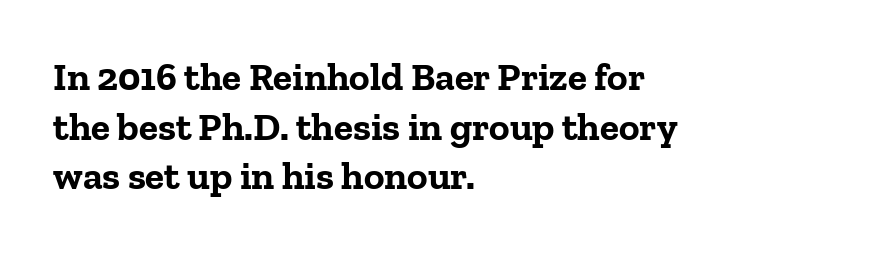
Words appear dense and cohesive because spacing is normal. Leading: standard. Underlining? Definitely not there. A student would call this left alignment; a typographer would say flush left, rag right. On the weight axis this lands at bold, roughly 700. Little horizontal feet cap the strokes, marking this as serif type.
